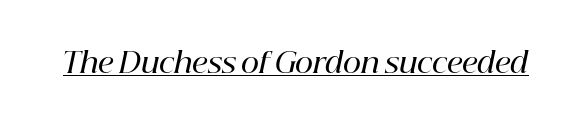
The sample has been set in demibold, a notch under bold. This sample has the flowing, uneven cadence of proportional lettering. Between one letter and the next there's only the usual sliver of space. The face used here appears with an underline applied.
